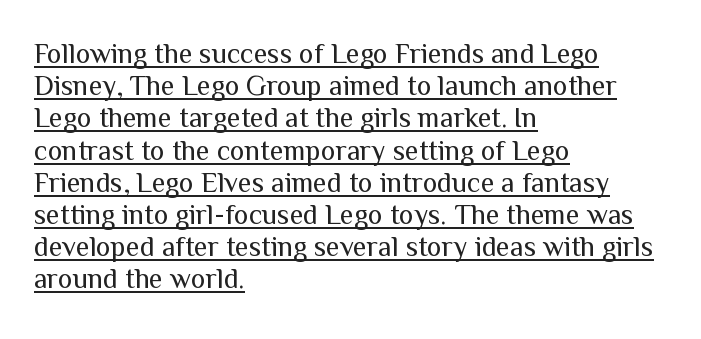
{"serif": "no", "italic": "no", "bold": "no", "weight": "regular", "width": "normal", "stroke_contrast": "medium", "x_height": "medium", "monospaced": "no", "underline": "yes", "align": "left", "line_spacing": "tight", "line_spacing_ratio": 1.15, "letter_spacing": "normal", "letter_spacing_em": 0.0, "glyph_px": 28}
